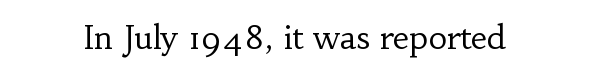
Q: Is the text bold? A: No.
Q: Is the text italic (slanted)? A: No, it is upright.
Q: Is the typeface a serif or a sans-serif typeface? A: Serif.
Q: Is the text underlined? A: No.
Q: Is the spacing between letters normal or unusually wide? A: Normal.
Q: Width (condensed, normal, or wide)? A: Normal.
Q: Stroke contrast? A: Low.
Q: x-height? A: Small.
Q: Monospaced? A: No.
